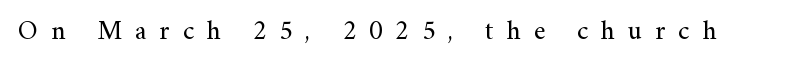
The image shows 27 px text type, upright; set unusually wide letter spacing (+0.48 em), not underlined.
